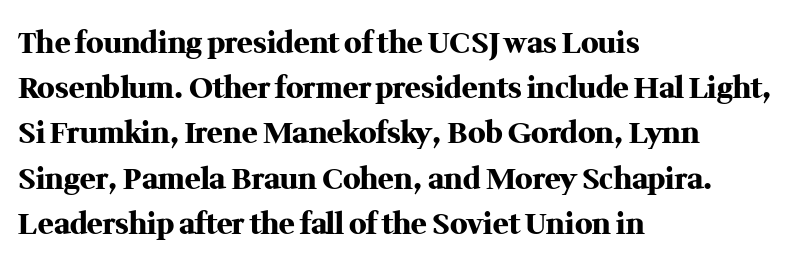
The image shows 29 px heavy serif type, upright; set left-aligned, normal line spacing (1.56x), normal letter spacing, not underlined; medium stroke contrast and a medium x-height.
